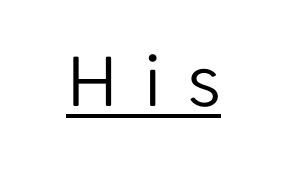
The image shows 79 px light sans-serif type, upright; set unusually wide letter spacing (+0.31 em), underlined; low stroke contrast and a medium x-height.
